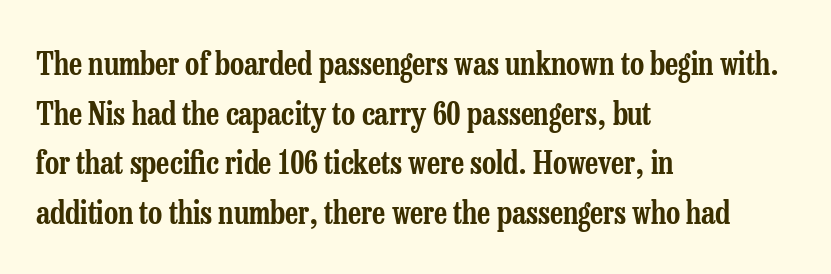
The image shows 31 px condensed serif type, upright; set left-aligned, normal line spacing (1.6x), normal letter spacing, not underlined; low stroke contrast and a medium x-height.
